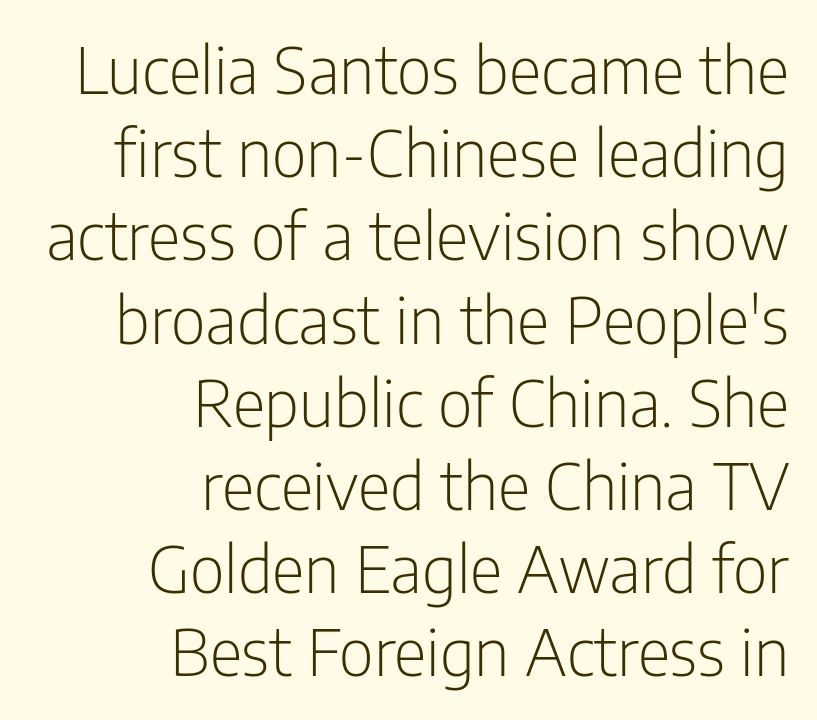
Q: Is the text bold? A: No.
Q: Is the text italic (slanted)? A: No, it is upright.
Q: Is the typeface a serif or a sans-serif typeface? A: Sans-serif.
Q: Is the text underlined? A: No.
Q: How is the paragraph aligned? A: Right-aligned.
Q: Is the spacing between letters normal or unusually wide? A: Normal.
Q: Is the spacing between lines tight, normal or loose? A: Normal.
Q: Width (condensed, normal, or wide)? A: Condensed.
Q: Stroke contrast? A: Low.
Q: x-height? A: Medium.
Q: Monospaced? A: No.
